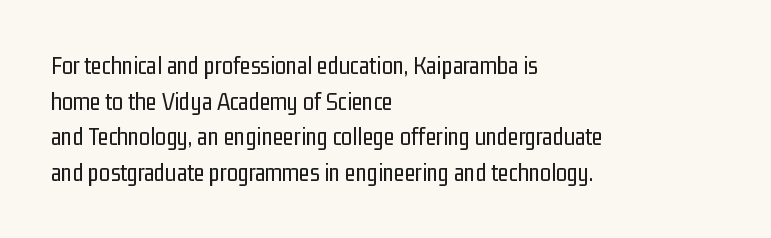
Q: Is the text bold? A: No.
Q: Is the text italic (slanted)? A: No, it is upright.
Q: Is the text underlined? A: No.
Q: How is the paragraph aligned? A: Left-aligned.
Q: Is the spacing between letters normal or unusually wide? A: Normal.
Q: Is the spacing between lines tight, normal or loose? A: Normal.
